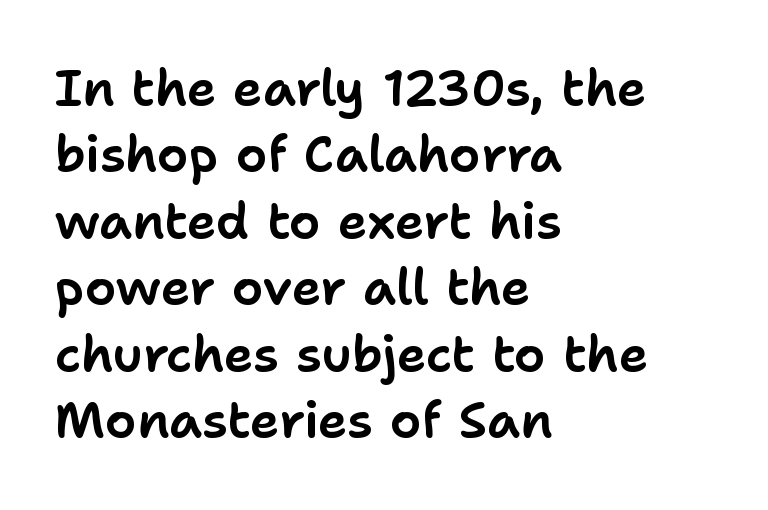
A typesetter would call this leading conventional body-copy spacing. The letters sit at their default tracking, neither squeezed nor spread. The lines in this sample share a left origin and differ only in where they stop. Character widths vary here, with narrow letters taking less room than wide ones.
